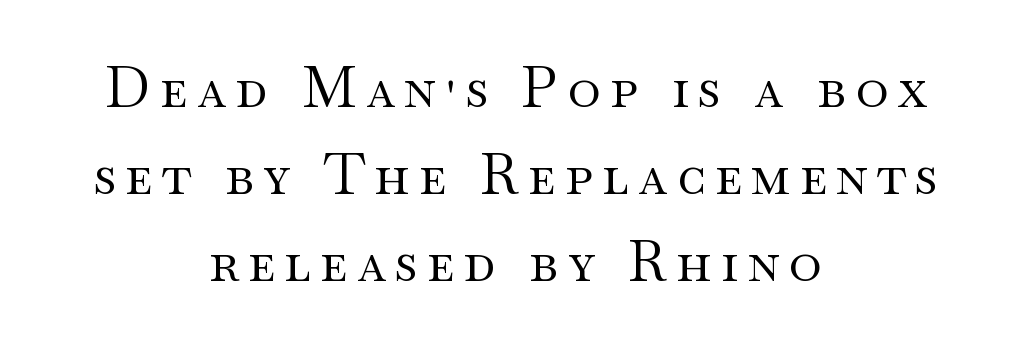
Q: Is the text bold? A: No.
Q: Is the text italic (slanted)? A: No, it is upright.
Q: Is the typeface a serif or a sans-serif typeface? A: Serif.
Q: Is the text underlined? A: No.
Q: How is the paragraph aligned? A: Centered.
Q: Is the spacing between lines tight, normal or loose? A: Normal.
Q: Width (condensed, normal, or wide)? A: Wide.
Q: Stroke contrast? A: Medium.
Q: x-height? A: Small.
Q: Monospaced? A: No.
